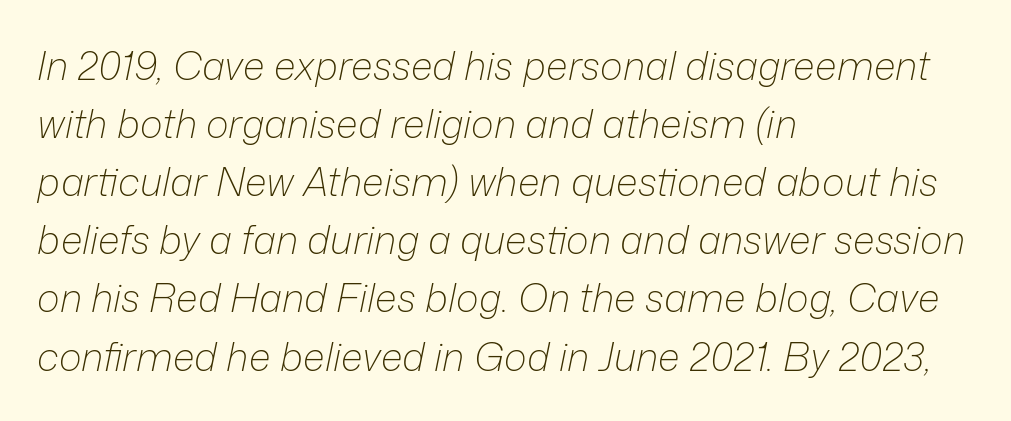
The image shows 39 px light type, italic (leaning right); set left-aligned, normal line spacing (1.49x), normal letter spacing, not underlined; low stroke contrast and a medium x-height.
